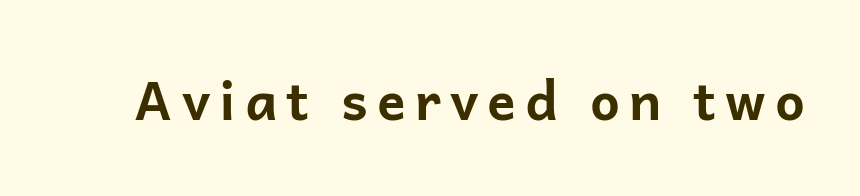
Character widths vary here, with narrow letters taking less room than wide ones. Ordinary non-slanted type is in use. Students, this is bold: see how much ink each stroke carries. Each letter's strokes conclude bluntly, with no projecting serifs.
